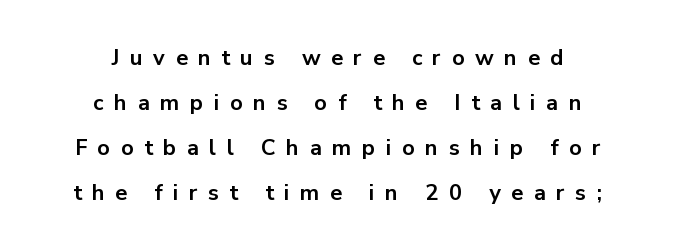
{"italic": "no", "bold": "yes", "underline": "no", "align": "center", "line_spacing": "loose", "line_spacing_ratio": 2.04, "letter_spacing": "wide", "letter_spacing_em": 0.48, "glyph_px": 22}
